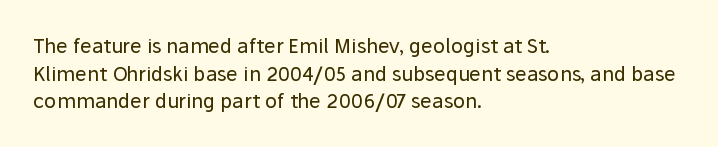
This rendering leaves character spacing at its baseline value. These lines stack with their left ends in a neat column. Reading down the column, the eye jumps a familiar distance to each next line. Stroke mass is kept to a normal reading level or below. Unlike italic type, these characters show no tilt at all. No word sits above an underline.
